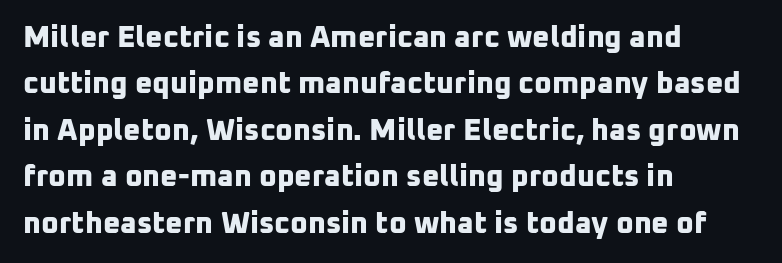
Words float on clear page, feet unadorned. The paragraph shown leans on its left margin. The letters carry no serifs — their stems end cleanly without finishing strokes. The lines sit at an ordinary, default distance from one another. You could not count columns in this text — the font is proportionally spaced. Its strokes are broad and dark, the hallmark of bold type.
